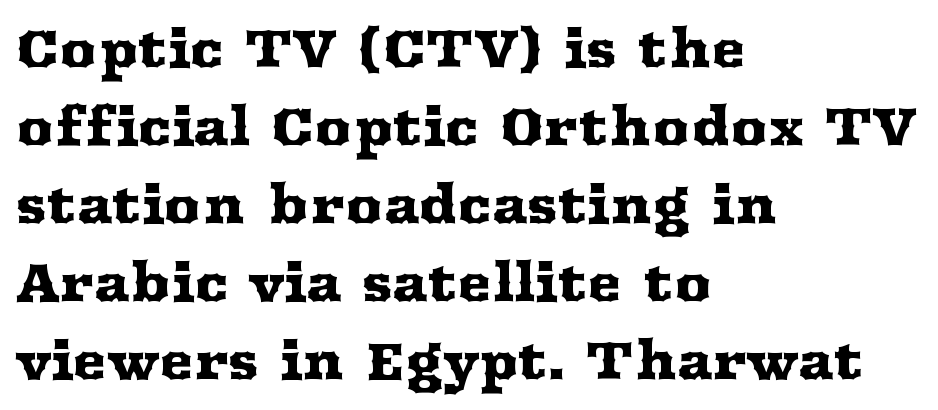
Reading down the column, the eye jumps a familiar distance to each next line. Standard letterfit; no display-style spreading of the glyphs. Where is the straight margin? On the left. Unlike italic type, these characters show no tilt at all. Check the space under the baseline: it is left empty. Note the varied advance widths — an 'i' is clearly narrower than an 'm'.
